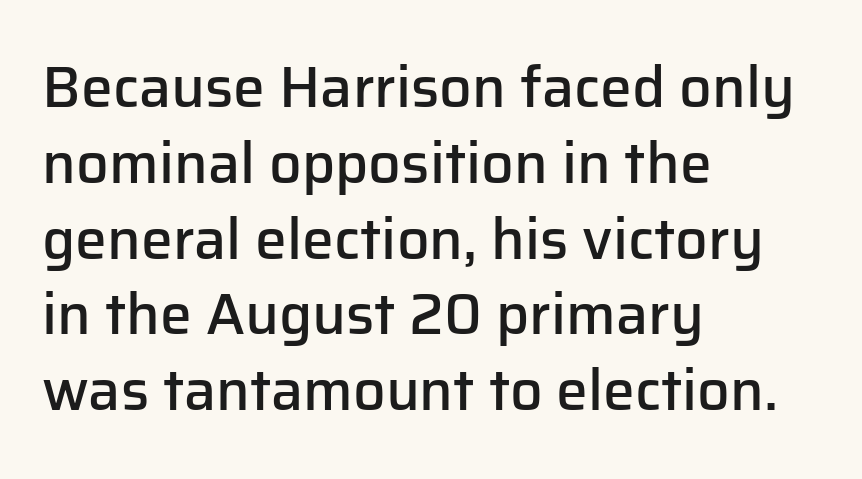
{"serif": "no", "italic": "no", "bold": "semi", "weight": "semibold", "width": "normal", "stroke_contrast": "low", "x_height": "medium", "monospaced": "no", "underline": "no", "align": "left", "line_spacing": "normal", "line_spacing_ratio": 1.33, "letter_spacing": "normal", "letter_spacing_em": 0.0, "glyph_px": 57}
